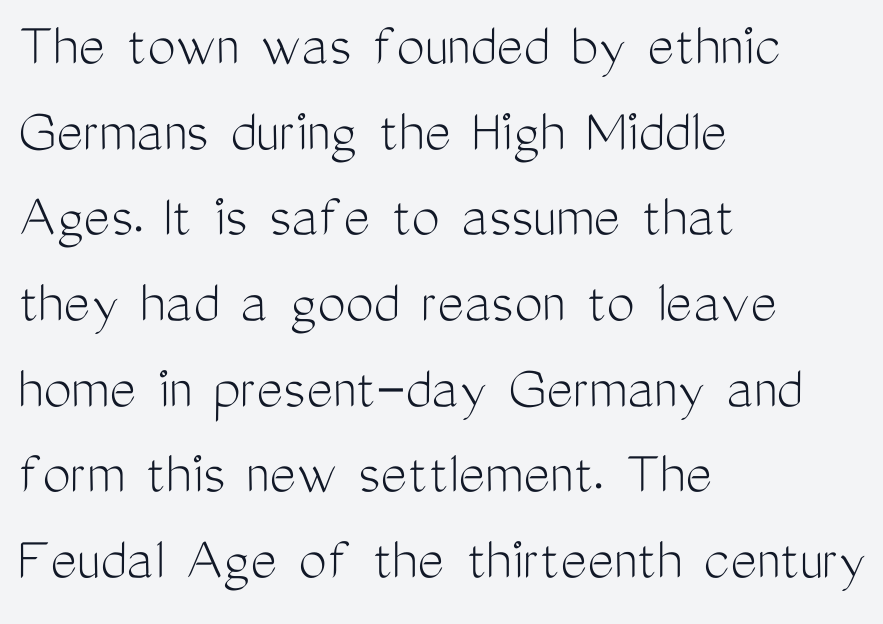
{"serif": "no", "italic": "no", "bold": "no", "weight": "light", "width": "condensed", "stroke_contrast": "medium", "x_height": "medium", "monospaced": "no", "underline": "no", "align": "left", "line_spacing": "normal", "line_spacing_ratio": 1.36, "letter_spacing": "normal", "letter_spacing_em": 0.0, "glyph_px": 63}
